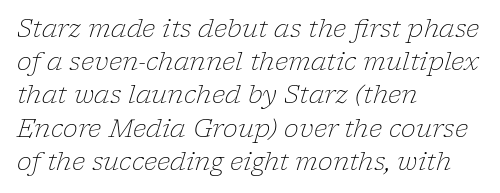
The image shows 25 px text type, italic (leaning right); set left-aligned, normal line spacing (1.33x), normal letter spacing, not underlined.
